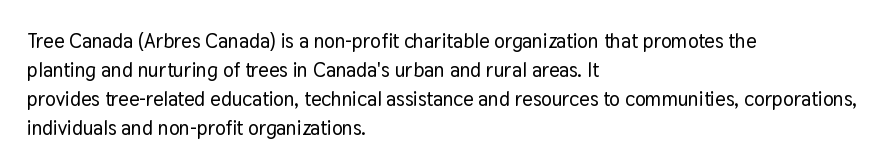
{"italic": "no", "underline": "no", "align": "left", "line_spacing": "normal", "line_spacing_ratio": 1.45, "letter_spacing": "normal", "letter_spacing_em": 0.0, "glyph_px": 20}
